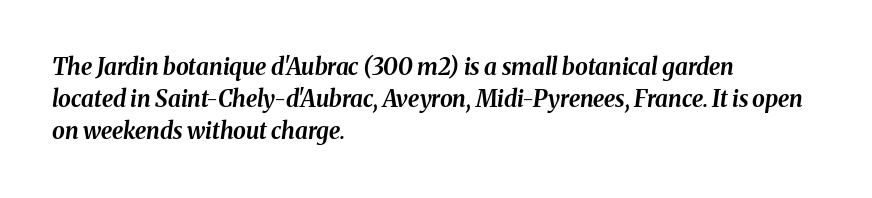
Q: Is the text bold? A: Yes.
Q: Is the text italic (slanted)? A: Yes, it leans right by about 8 degrees.
Q: Is the text underlined? A: No.
Q: How is the paragraph aligned? A: Left-aligned.
Q: Is the spacing between letters normal or unusually wide? A: Normal.
Q: Is the spacing between lines tight, normal or loose? A: Normal.
